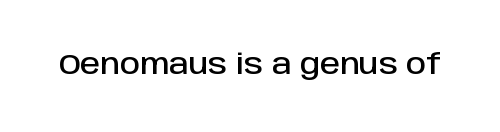
Q: Is the text italic (slanted)? A: No, it is upright.
Q: Is the typeface a serif or a sans-serif typeface? A: Sans-serif.
Q: Is the text underlined? A: No.
Q: Is the spacing between letters normal or unusually wide? A: Normal.
Q: Width (condensed, normal, or wide)? A: Normal.
Q: Stroke contrast? A: Low.
Q: x-height? A: Large.
Q: Monospaced? A: No.
